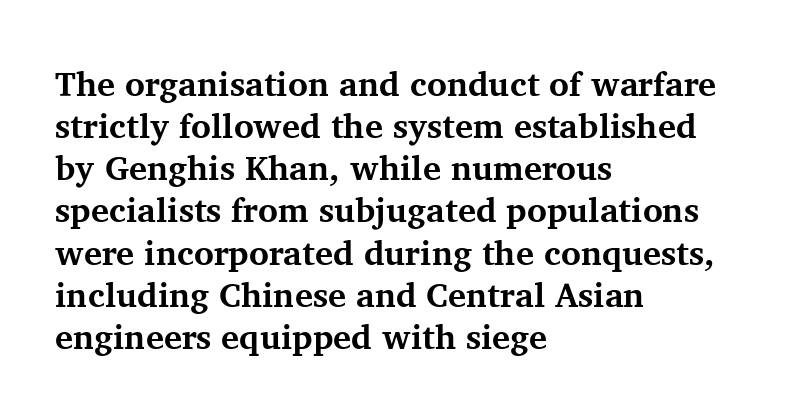
The typeface chosen for these lines features serifs. Type without underlining. Inter-character spacing is left at the font's built-in metrics. Think of a printed novel: that variable character pitch is what you see here. In terms of weight, the rendering is a true, heavy bold.
